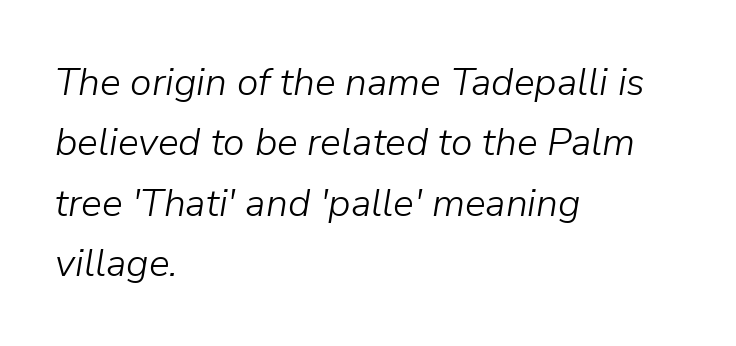
{"italic": "yes", "lean": "right", "slant_degrees": 9, "bold": "no", "weight": "light", "width": "normal", "stroke_contrast": "low", "x_height": "medium", "monospaced": "no", "underline": "no", "align": "left", "line_spacing": "normal", "line_spacing_ratio": 1.55, "letter_spacing": "normal", "letter_spacing_em": 0.0, "glyph_px": 39}
